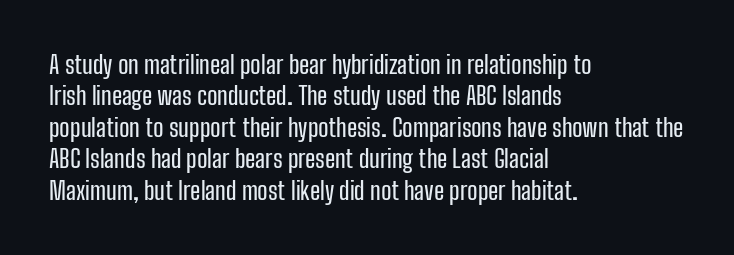
The space directly below the letters is spotless. Whoever set this chose a conventional vertical rhythm. The typesetter chose a ragged-right arrangement here. Posture: straight, roman, zero tilt. Standard letterfit; no display-style spreading of the glyphs.
